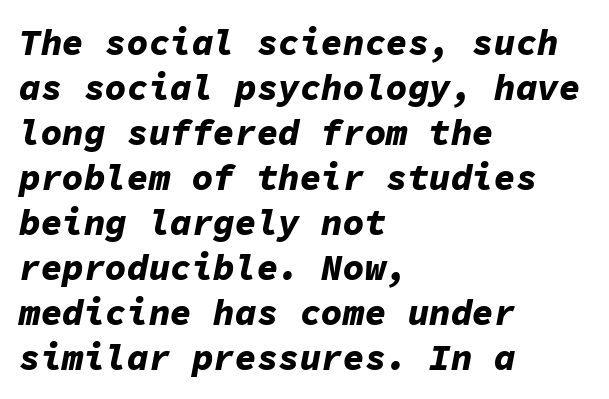
Q: Is the text bold? A: Yes.
Q: Is the text italic (slanted)? A: Yes, it leans right by about 11 degrees.
Q: Is the text underlined? A: No.
Q: How is the paragraph aligned? A: Left-aligned.
Q: Is the spacing between letters normal or unusually wide? A: Normal.
Q: Is the spacing between lines tight, normal or loose? A: Normal.
Q: Width (condensed, normal, or wide)? A: Normal.
Q: Stroke contrast? A: Low.
Q: x-height? A: Medium.
Q: Monospaced? A: Yes.
